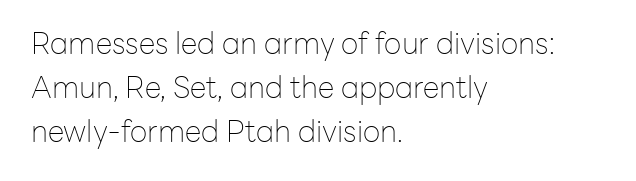
Q: Is the text bold? A: No.
Q: Is the text italic (slanted)? A: No, it is upright.
Q: Is the typeface a serif or a sans-serif typeface? A: Sans-serif.
Q: Is the text underlined? A: No.
Q: How is the paragraph aligned? A: Left-aligned.
Q: Is the spacing between letters normal or unusually wide? A: Normal.
Q: Is the spacing between lines tight, normal or loose? A: Normal.
Q: Width (condensed, normal, or wide)? A: Normal.
Q: Stroke contrast? A: Low.
Q: x-height? A: Medium.
Q: Monospaced? A: No.
